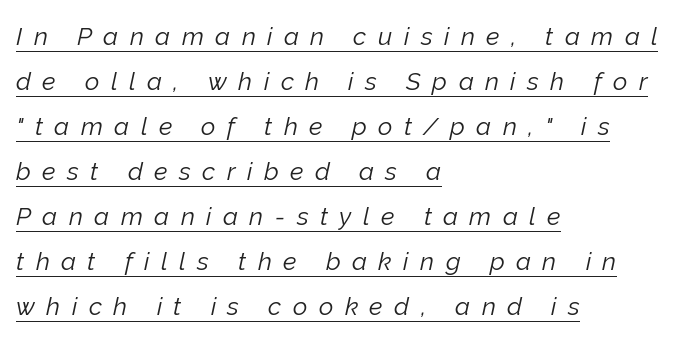
{"italic": "yes", "lean": "right", "slant_degrees": 12, "bold": "no", "underline": "yes", "align": "left", "line_spacing_ratio": 1.8, "letter_spacing": "wide", "letter_spacing_em": 0.46, "glyph_px": 25}
